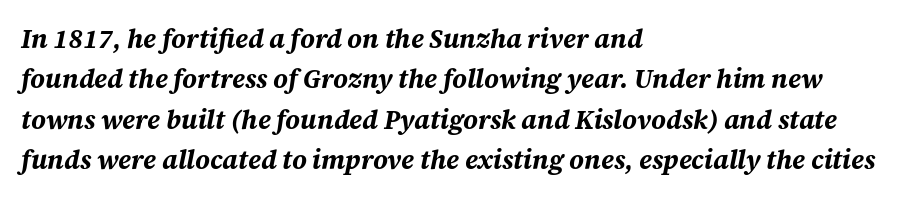
Typographic density is high because the face is bold. Underline: absent. This rendering uses left alignment, leaving the right contour irregular. Compared with ordinary roman type, these characters are visibly tilted. Is the letter spacing exaggerated? No — it looks like the ordinary default.
